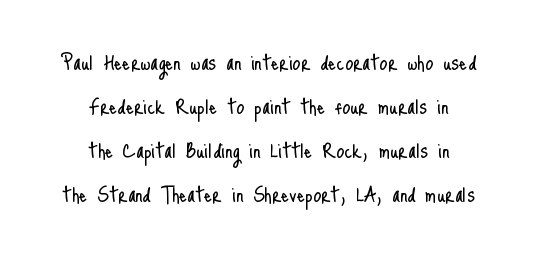
{"italic": "no", "bold": "no", "underline": "no", "align": "center", "line_spacing": "normal", "line_spacing_ratio": 1.69, "letter_spacing": "normal", "letter_spacing_em": 0.0, "glyph_px": 26}
